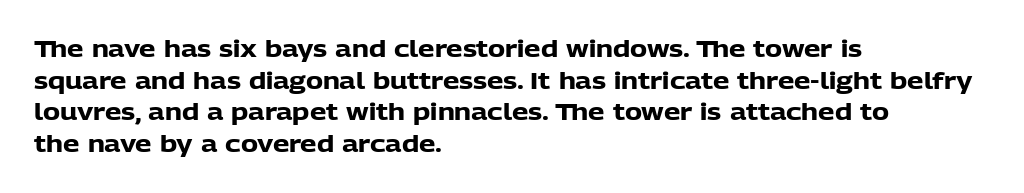
{"italic": "no", "bold": "yes", "underline": "no", "align": "left", "line_spacing": "normal", "line_spacing_ratio": 1.38, "letter_spacing": "normal", "letter_spacing_em": 0.0, "glyph_px": 23}
